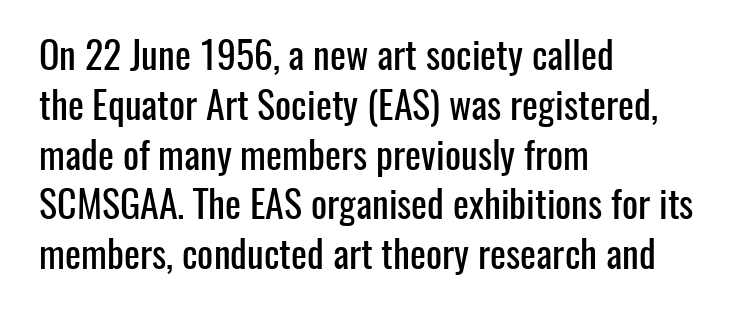
Q: Is the text italic (slanted)? A: No, it is upright.
Q: Is the typeface a serif or a sans-serif typeface? A: Sans-serif.
Q: Is the text underlined? A: No.
Q: How is the paragraph aligned? A: Left-aligned.
Q: Is the spacing between letters normal or unusually wide? A: Normal.
Q: Is the spacing between lines tight, normal or loose? A: Normal.
Q: Width (condensed, normal, or wide)? A: Condensed.
Q: Stroke contrast? A: Low.
Q: x-height? A: Medium.
Q: Monospaced? A: No.
